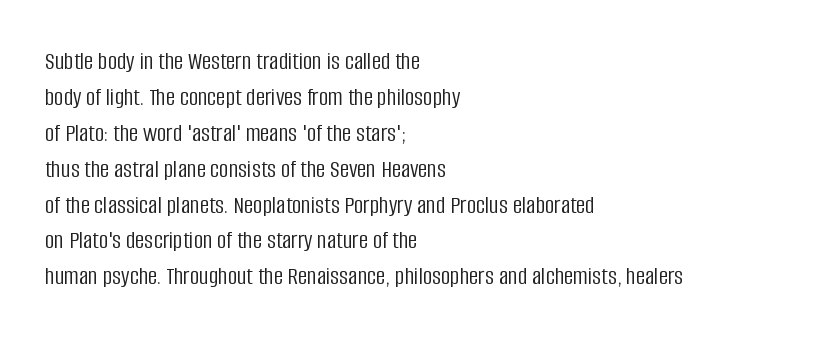
The image shows 26 px text type, upright; set left-aligned, normal line spacing (1.38x), normal letter spacing, not underlined.
